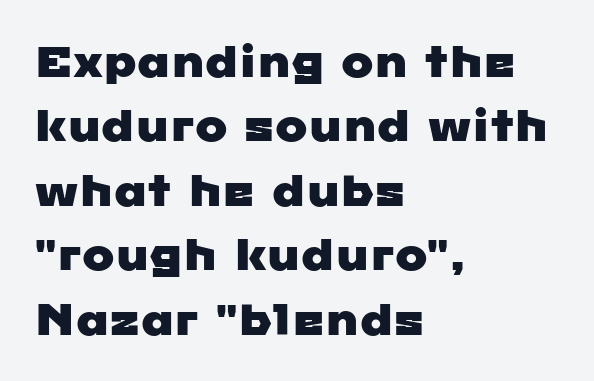
Q: Is the typeface a serif or a sans-serif typeface? A: Sans-serif.
Q: Is the text underlined? A: No.
Q: How is the paragraph aligned? A: Left-aligned.
Q: Is the spacing between letters normal or unusually wide? A: Normal.
Q: Is the spacing between lines tight, normal or loose? A: Normal.
Q: Width (condensed, normal, or wide)? A: Wide.
Q: Stroke contrast? A: Low.
Q: x-height? A: Medium.
Q: Monospaced? A: No.
